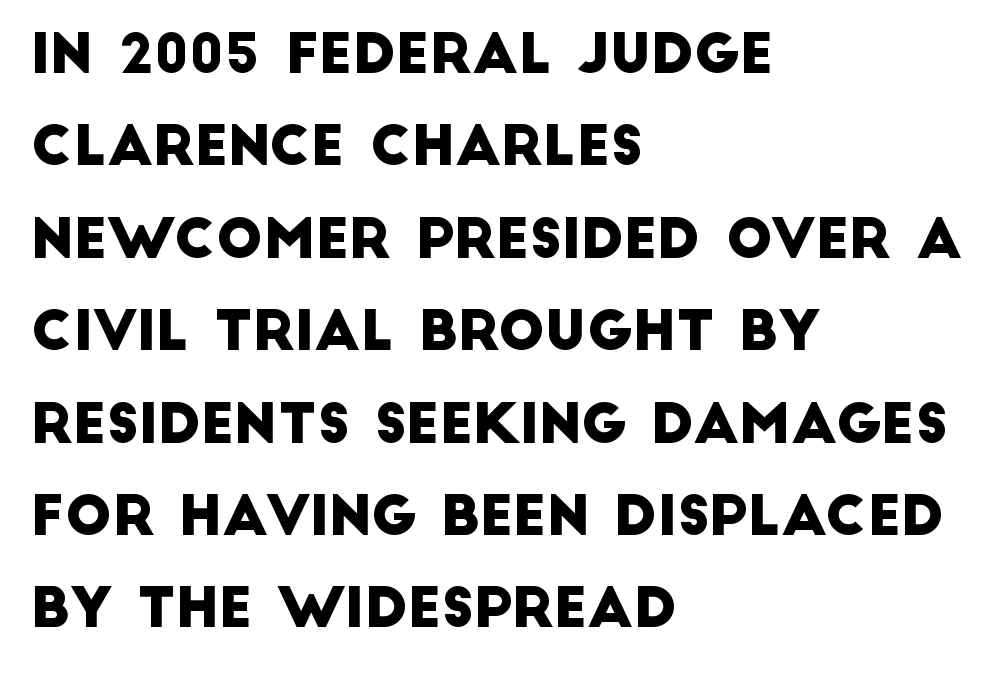
The image shows 55 px sans-serif type; set left-aligned, normal line spacing (1.68x), normal letter spacing, not underlined; low stroke contrast and a large x-height.
